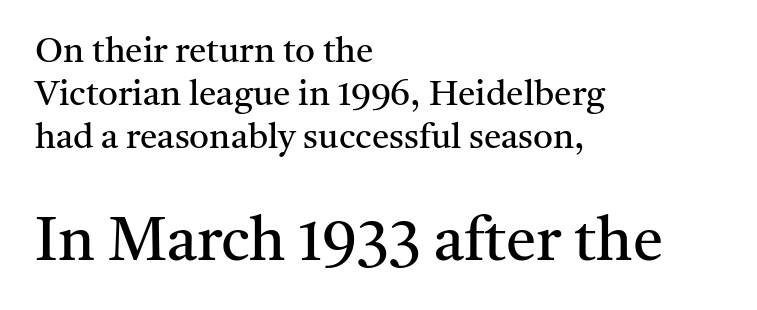
{"serif": "yes", "italic": "no", "bold": "no", "weight": "regular", "width": "normal", "stroke_contrast": "medium", "x_height": "medium", "monospaced": "no", "underline": "no", "align": "left", "line_spacing_ratio": 1.23, "letter_spacing": "normal", "letter_spacing_em": 0.0, "larger_block": "second", "size_ratio": 1.74, "glyph_px": 61}
